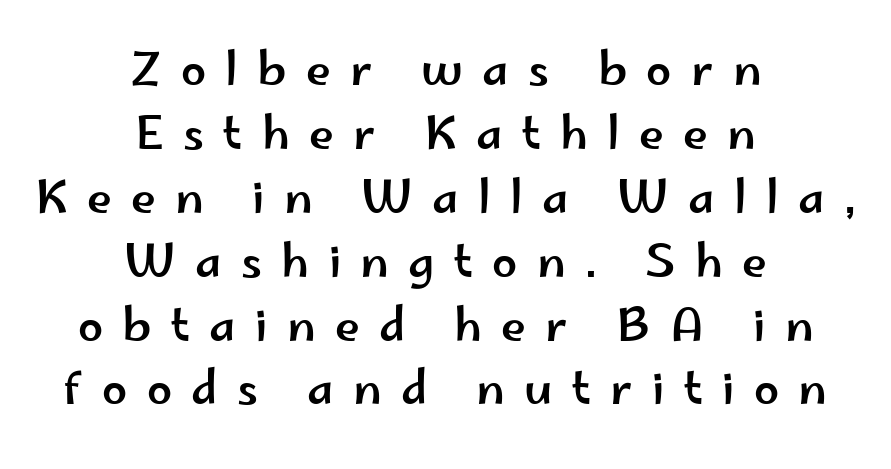
Ascenders rise straight up at ninety degrees. Looks like regular typesetting: each glyph gets only the width it needs. Tracking here is generous; glyphs stand well apart from one another. This block has exactly the height ordinary leading produces. Caption: multi-line text, centered on the measure. Glance below the letters and you will spot only blank space.
